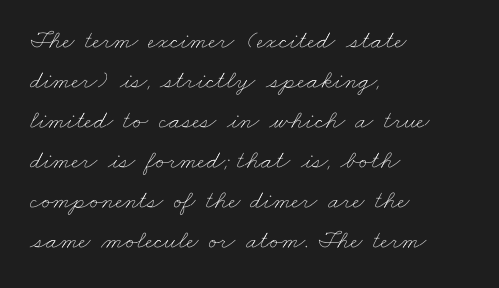
Q: Is the text bold? A: No.
Q: Is the text underlined? A: No.
Q: How is the paragraph aligned? A: Left-aligned.
Q: Is the spacing between letters normal or unusually wide? A: Normal.
Q: Is the spacing between lines tight, normal or loose? A: Normal.
